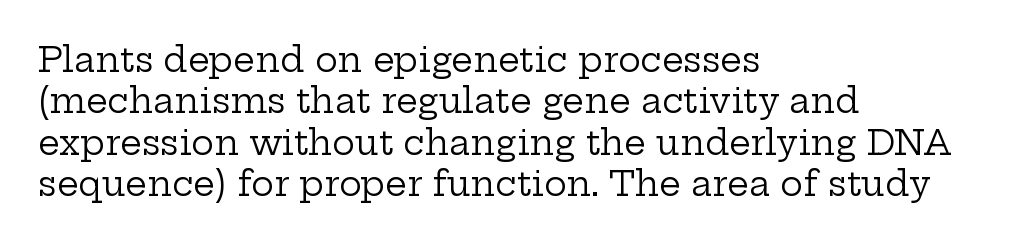
The image shows 34 px regular-weight, wide serif type, upright; set left-aligned, line spacing 1.22x, normal letter spacing, not underlined; low stroke contrast and a medium x-height.
